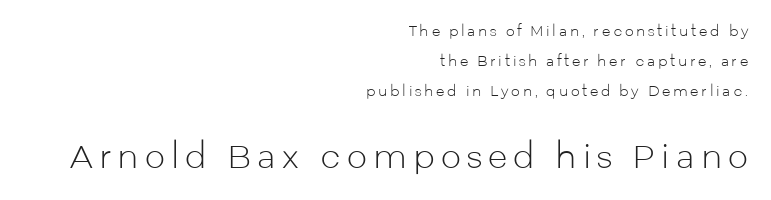
The image shows 32 px light sans-serif type, upright; set right-aligned, loose line spacing (2.15x), not underlined; the second (bottom) block is 2.29x larger; low stroke contrast and a medium x-height.
